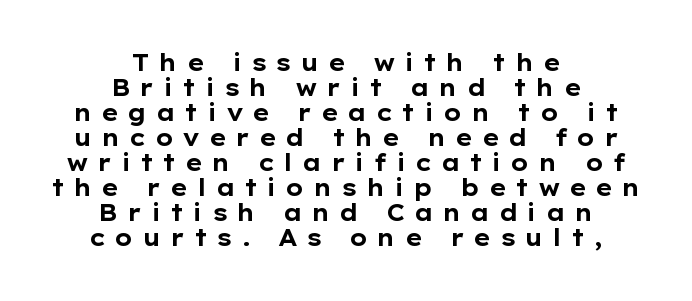
{"italic": "no", "bold": "yes", "underline": "no", "align": "center", "line_spacing": "tight", "line_spacing_ratio": 1.09, "letter_spacing": "wide", "letter_spacing_em": 0.37, "glyph_px": 23}
